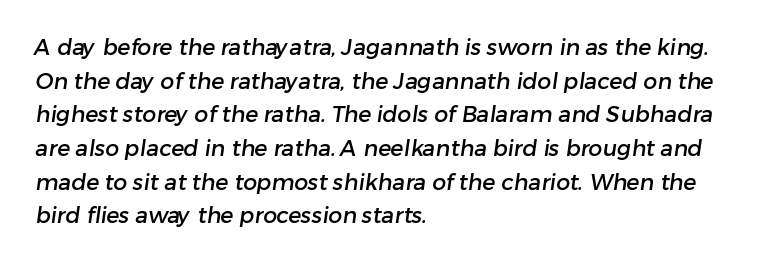
{"underline": "no", "align": "left", "line_spacing": "normal", "line_spacing_ratio": 1.53, "letter_spacing": "normal", "letter_spacing_em": 0.0, "glyph_px": 22}
